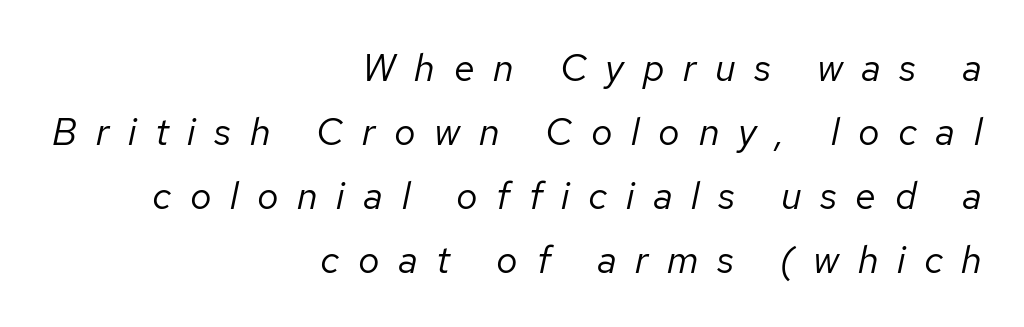
Q: Is the text bold? A: No.
Q: Is the text italic (slanted)? A: Yes, it leans right by about 12 degrees.
Q: Is the text underlined? A: No.
Q: How is the paragraph aligned? A: Right-aligned.
Q: Is the spacing between letters normal or unusually wide? A: Unusually wide.
Q: Is the spacing between lines tight, normal or loose? A: Normal.
Q: Width (condensed, normal, or wide)? A: Normal.
Q: Stroke contrast? A: Low.
Q: x-height? A: Medium.
Q: Monospaced? A: No.
